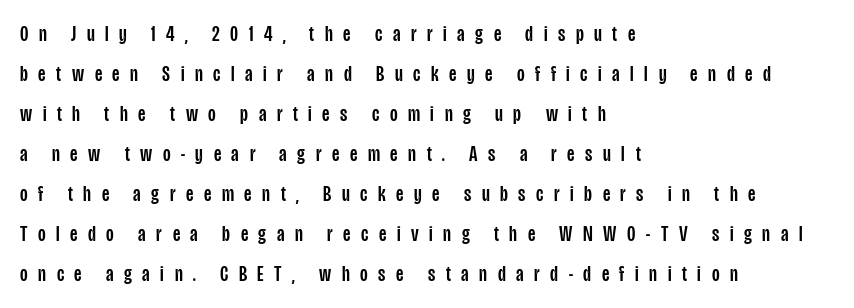
The image shows 22 px text type, upright; set left-aligned, line spacing 1.82x, unusually wide letter spacing (+0.48 em), not underlined.
